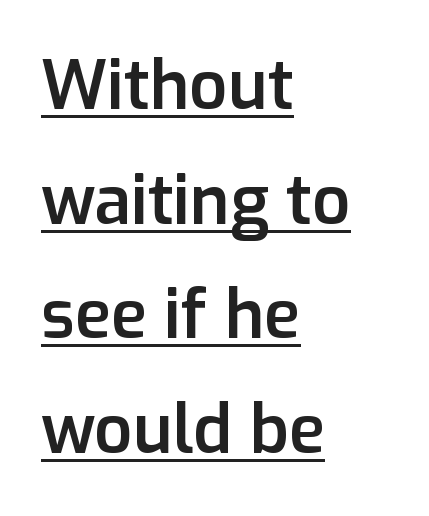
Quick note: not italic, upright. Caption: semibold face, moderately heavy strokes. Characters follow at the spacing the type designer built in. Visually the block forms a straight wall on the left and a jagged coastline on the right. Unlike a traditional serif, this face leaves its strokes unadorned. Each letter keeps its own natural width here, so spacing adapts to shape.
